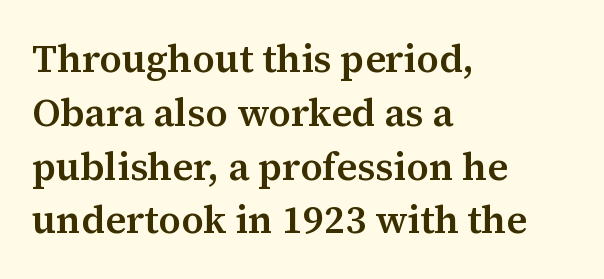
A typesetter would call this leading conventional body-copy spacing. The text block is weighted toward the left margin, trailing off unevenly rightward. Is the type bold? Partly — it's a semibold, heavier than regular but not fully bold. The passage shown is typed in a proportional face where columns would drift.
